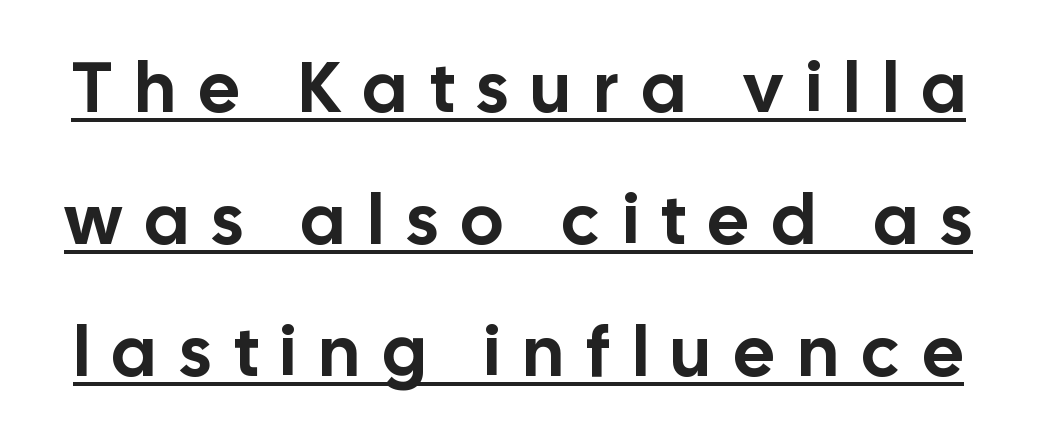
The image shows 71 px sans-serif type, upright; set line spacing 1.86x, unusually wide letter spacing (+0.33 em), underlined; low stroke contrast and a medium x-height.
